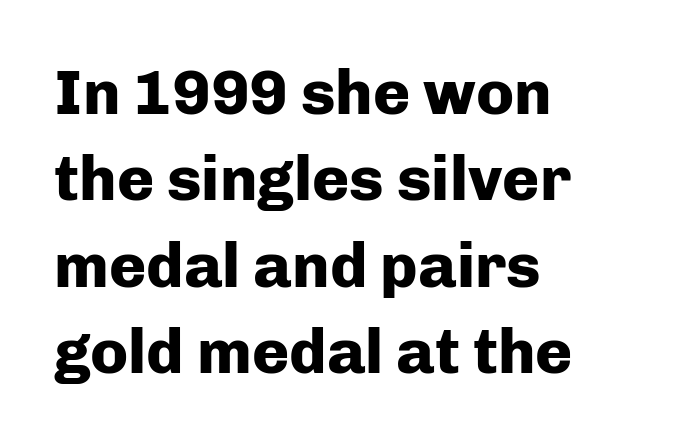
Quick note: underline off. The letters stand upright; this is a roman face. Each letter keeps its own natural width here, so spacing adapts to shape. Evenly set lines give the paragraph a standard silhouette. Observe the ordinary spacing: letters are neighbours, not strangers. The typesetting leans heavy: a genuine bold.
